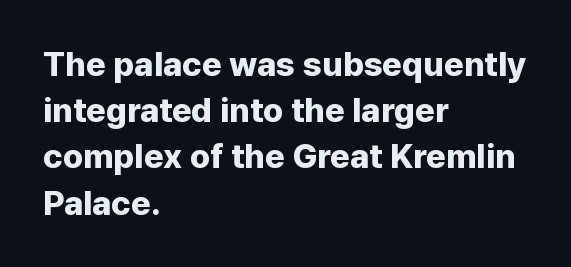
Q: Is the text bold? A: Yes.
Q: Is the text italic (slanted)? A: No, it is upright.
Q: Is the typeface a serif or a sans-serif typeface? A: Sans-serif.
Q: Is the text underlined? A: No.
Q: How is the paragraph aligned? A: Left-aligned.
Q: Is the spacing between letters normal or unusually wide? A: Normal.
Q: Is the spacing between lines tight, normal or loose? A: Normal.
Q: Width (condensed, normal, or wide)? A: Normal.
Q: Stroke contrast? A: Low.
Q: x-height? A: Medium.
Q: Monospaced? A: No.
